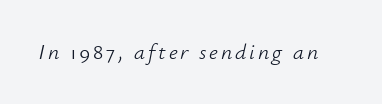
Weight: in the light-to-regular range. The glyphs are unaccompanied by any horizontal stroke below them. Every character sits at an angle, as italics do.
